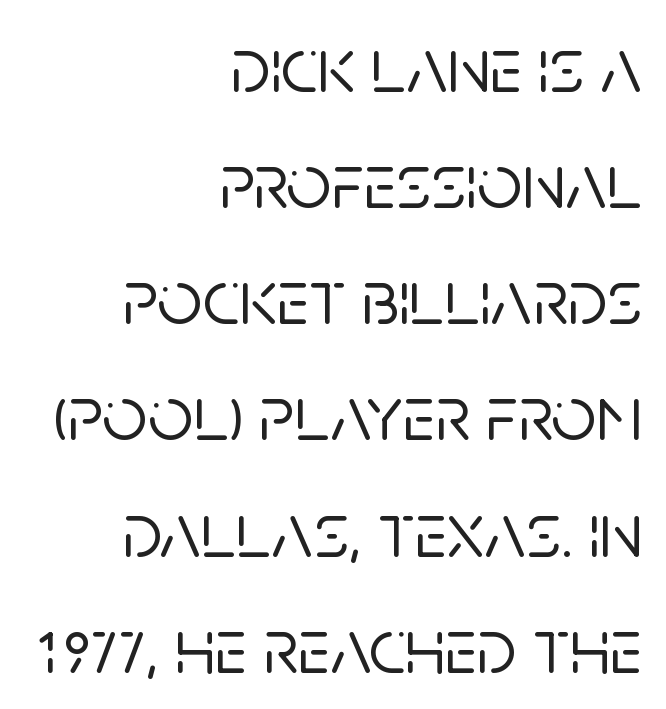
Character widths vary here, with narrow letters taking less room than wide ones. Observe the ordinary spacing: letters are neighbours, not strangers. Short and long lines alike share a common ending point at right. The glyphs in this specimen are sans serif.
